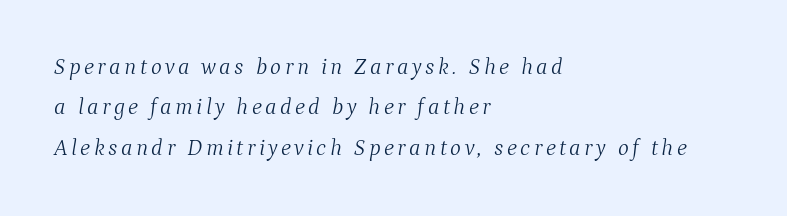
{"italic": "yes", "lean": "right", "slant_degrees": 9, "bold": "no", "underline": "no", "align": "left", "line_spacing_ratio": 1.76, "glyph_px": 23}
